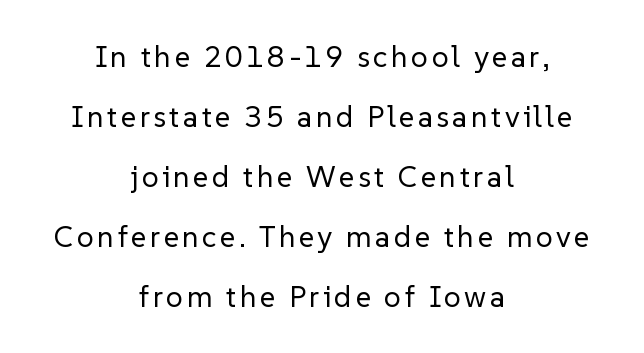
Q: Is the text bold? A: No.
Q: Is the text italic (slanted)? A: No, it is upright.
Q: Is the typeface a serif or a sans-serif typeface? A: Sans-serif.
Q: Is the text underlined? A: No.
Q: How is the paragraph aligned? A: Centered.
Q: Is the spacing between lines tight, normal or loose? A: Loose.
Q: Width (condensed, normal, or wide)? A: Normal.
Q: Stroke contrast? A: Low.
Q: x-height? A: Medium.
Q: Monospaced? A: No.
